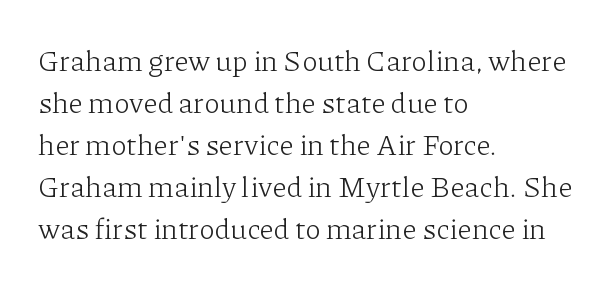
Q: Is the text bold? A: No.
Q: Is the text italic (slanted)? A: No, it is upright.
Q: Is the typeface a serif or a sans-serif typeface? A: Serif.
Q: Is the text underlined? A: No.
Q: How is the paragraph aligned? A: Left-aligned.
Q: Is the spacing between letters normal or unusually wide? A: Normal.
Q: Is the spacing between lines tight, normal or loose? A: Normal.
Q: Width (condensed, normal, or wide)? A: Normal.
Q: Stroke contrast? A: Low.
Q: x-height? A: Medium.
Q: Monospaced? A: No.
